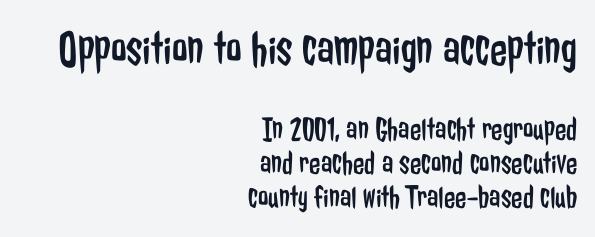
Each new line begins almost immediately beneath the previous one. The letters sit at their default tracking, neither squeezed nor spread. In terms of posture, this sample is upright. The rendering shrinks the type as you move from the upper chunk to the lower.
